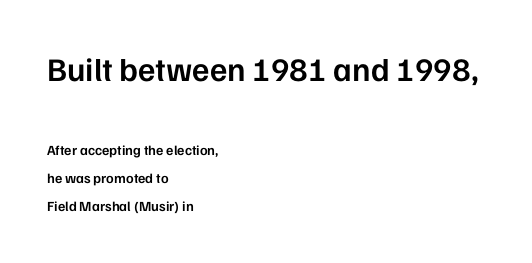
{"serif": "no", "italic": "no", "bold": "semi", "weight": "semibold", "width": "normal", "stroke_contrast": "low", "x_height": "medium", "monospaced": "no", "underline": "no", "align": "left", "line_spacing": "loose", "line_spacing_ratio": 2.01, "letter_spacing": "normal", "letter_spacing_em": 0.0, "larger_block": "first", "size_ratio": 2.36, "glyph_px": 33}
